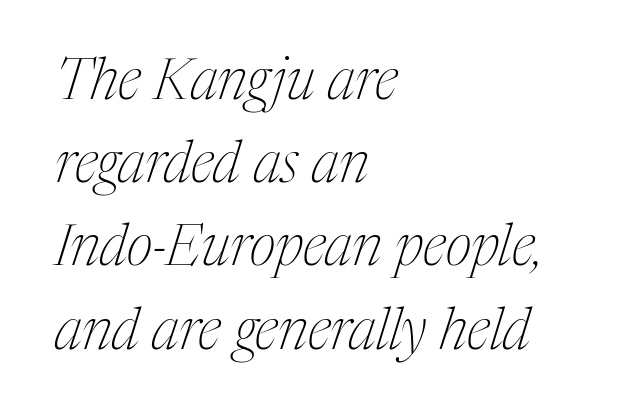
The image shows 57 px thin, condensed serif type, italic (leaning right); set left-aligned, normal line spacing (1.46x), normal letter spacing, not underlined; medium stroke contrast and a medium x-height.
